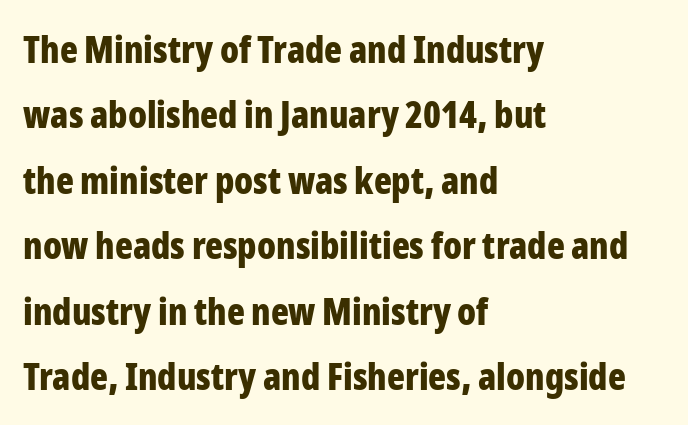
Q: Is the text bold? A: Yes.
Q: Is the text italic (slanted)? A: No, it is upright.
Q: Is the typeface a serif or a sans-serif typeface? A: Sans-serif.
Q: Is the text underlined? A: No.
Q: How is the paragraph aligned? A: Left-aligned.
Q: Is the spacing between letters normal or unusually wide? A: Normal.
Q: Width (condensed, normal, or wide)? A: Condensed.
Q: Stroke contrast? A: Low.
Q: x-height? A: Medium.
Q: Monospaced? A: No.
